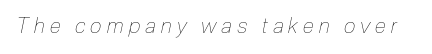
The text carries the slant typical of an italic or oblique font. Between one letter and the next there's a generous, obvious gap. Beneath every word, the page is bare. Stem width sits at or under what a default text font uses.
